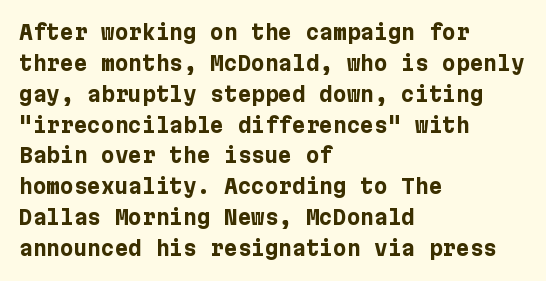
{"italic": "no", "bold": "yes", "underline": "no", "align": "left", "line_spacing": "normal", "line_spacing_ratio": 1.47, "letter_spacing": "normal", "letter_spacing_em": 0.0, "glyph_px": 21}
